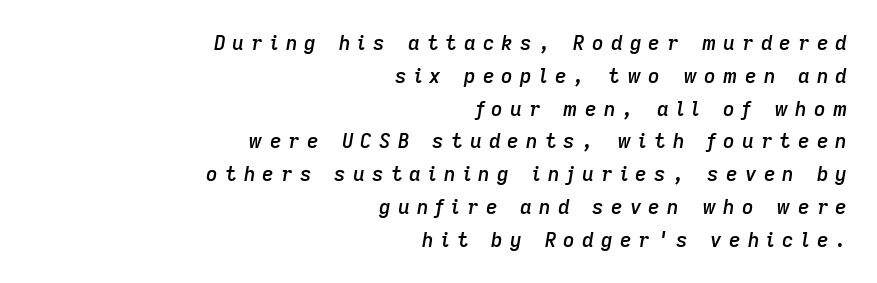
The image shows 20 px text type, italic (leaning right); set right-aligned, normal line spacing (1.64x), unusually wide letter spacing (+0.36 em), not underlined.
